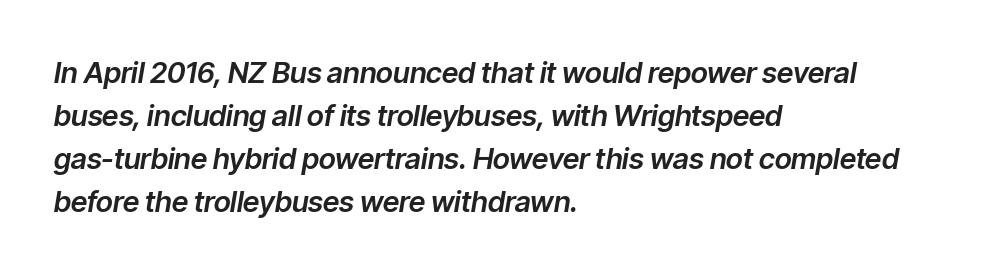
{"italic": "yes", "lean": "right", "slant_degrees": 9, "width": "normal", "stroke_contrast": "low", "x_height": "medium", "monospaced": "no", "underline": "no", "align": "left", "line_spacing": "normal", "line_spacing_ratio": 1.48, "letter_spacing": "normal", "letter_spacing_em": 0.0, "glyph_px": 29}
